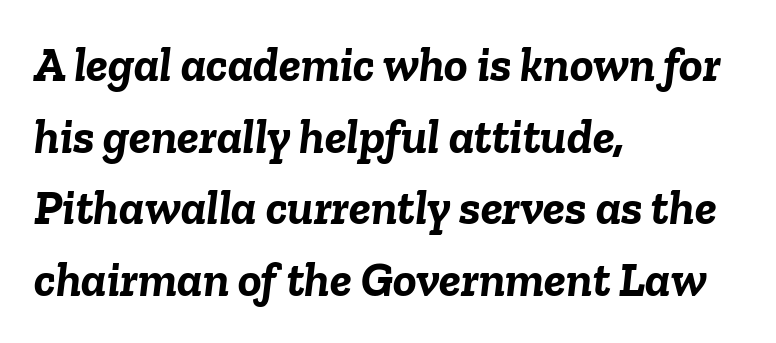
Q: Is the text bold? A: Yes.
Q: Is the text italic (slanted)? A: Yes, it leans right by about 6 degrees.
Q: Is the text underlined? A: No.
Q: How is the paragraph aligned? A: Left-aligned.
Q: Is the spacing between letters normal or unusually wide? A: Normal.
Q: Is the spacing between lines tight, normal or loose? A: Normal.
Q: Width (condensed, normal, or wide)? A: Normal.
Q: Stroke contrast? A: Low.
Q: x-height? A: Medium.
Q: Monospaced? A: No.
